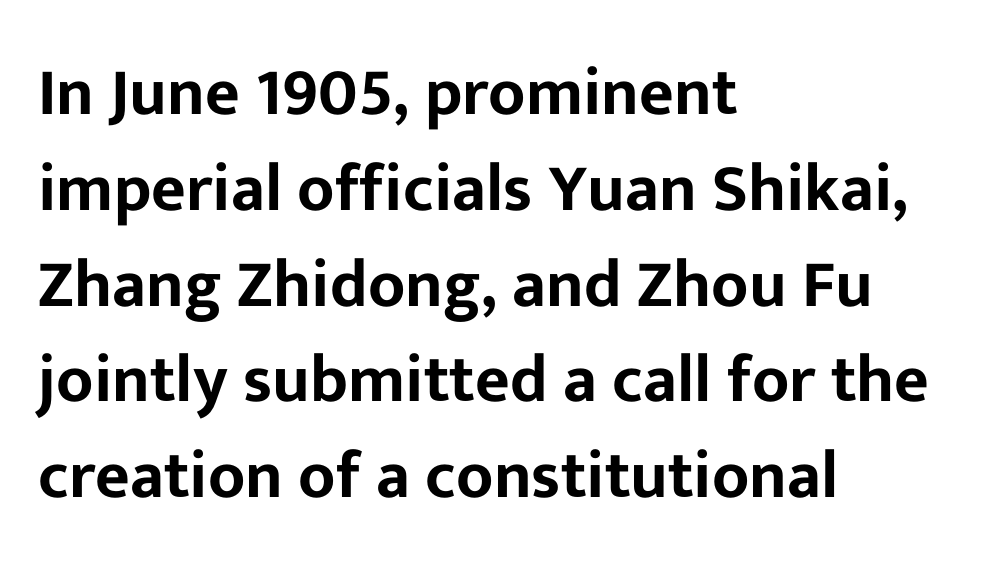
{"serif": "no", "italic": "no", "width": "normal", "stroke_contrast": "low", "x_height": "medium", "monospaced": "no", "underline": "no", "align": "left", "line_spacing": "normal", "line_spacing_ratio": 1.43, "letter_spacing": "normal", "letter_spacing_em": 0.0, "glyph_px": 67}
